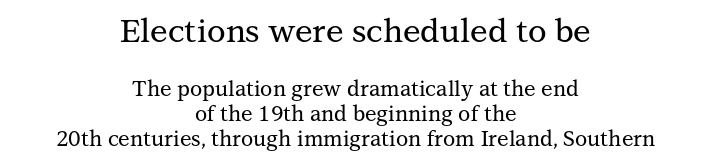
Classification — serif. Rule under the text: the space is simply empty. Which chunk is bigger? The first one — the top block dwarfs the bottom. Inter-character spacing is left at the font's built-in metrics.
